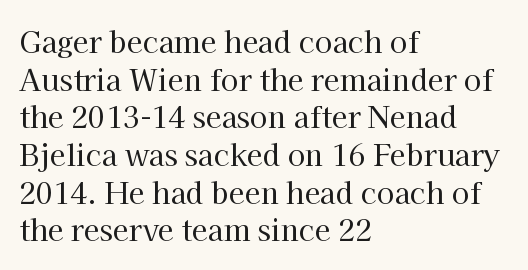
{"serif": "yes", "italic": "no", "bold": "no", "weight": "regular", "width": "normal", "stroke_contrast": "high", "x_height": "medium", "monospaced": "no", "underline": "no", "align": "left", "line_spacing": "normal", "line_spacing_ratio": 1.3, "letter_spacing": "normal", "letter_spacing_em": 0.0, "glyph_px": 29}
